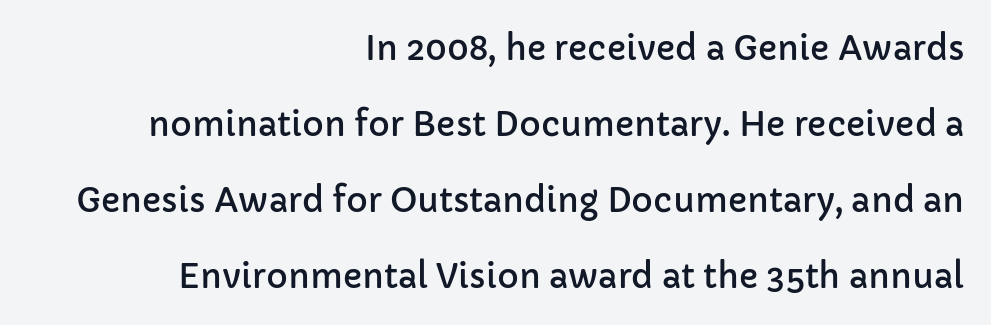
Q: Is the text italic (slanted)? A: No, it is upright.
Q: Is the typeface a serif or a sans-serif typeface? A: Sans-serif.
Q: Is the text underlined? A: No.
Q: How is the paragraph aligned? A: Right-aligned.
Q: Is the spacing between letters normal or unusually wide? A: Normal.
Q: Is the spacing between lines tight, normal or loose? A: Loose.
Q: Width (condensed, normal, or wide)? A: Normal.
Q: Stroke contrast? A: Low.
Q: x-height? A: Medium.
Q: Monospaced? A: No.
